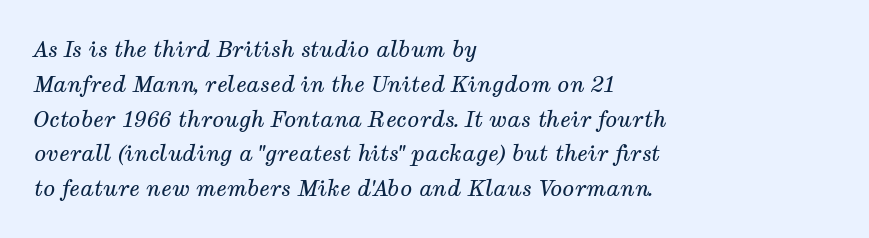
Italic? Definitely — the glyphs are oblique. Summary of weight: not heavy and not bold. Any mark beneath the type? The region is blank. Short and long lines alike share a common starting point at left.
